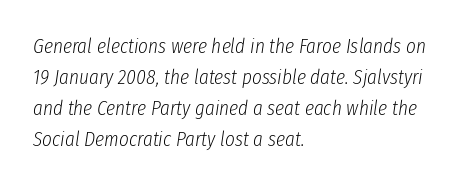
The image shows 21 px text type, italic (leaning right); set left-aligned, normal line spacing (1.48x), normal letter spacing, not underlined.
